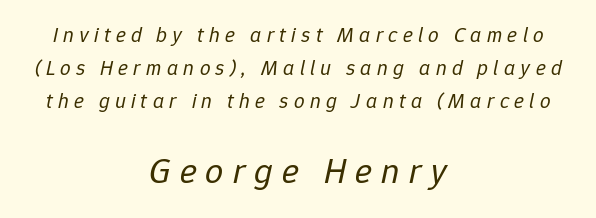
The image shows 36 px regular-weight type, italic (leaning right); set centered, normal line spacing (1.58x), unusually wide letter spacing (+0.25 em), not underlined; the second (bottom) block is 1.71x larger; low stroke contrast and a medium x-height.
